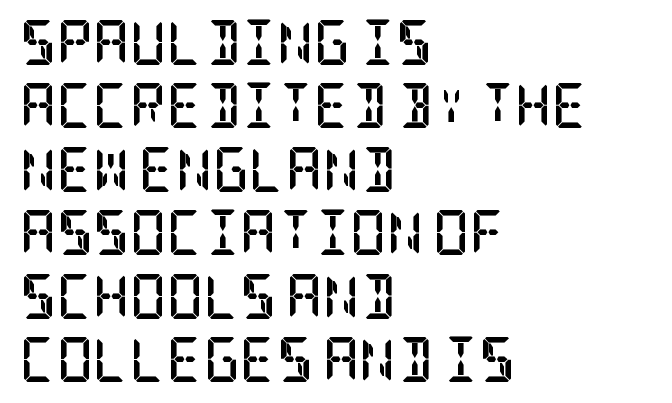
{"serif": "yes", "italic": "no", "bold": "yes", "weight": "semibold", "width": "condensed", "stroke_contrast": "low", "x_height": "large", "underline": "no", "align": "left", "line_spacing": "normal", "line_spacing_ratio": 1.41, "letter_spacing": "normal", "letter_spacing_em": 0.0, "glyph_px": 45}
